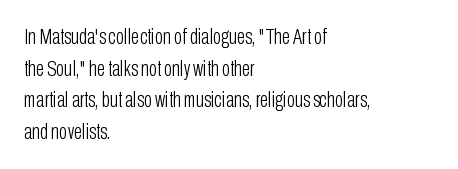
Q: Is the text bold? A: No.
Q: Is the text italic (slanted)? A: No, it is upright.
Q: Is the text underlined? A: No.
Q: How is the paragraph aligned? A: Left-aligned.
Q: Is the spacing between letters normal or unusually wide? A: Normal.
Q: Is the spacing between lines tight, normal or loose? A: Normal.
